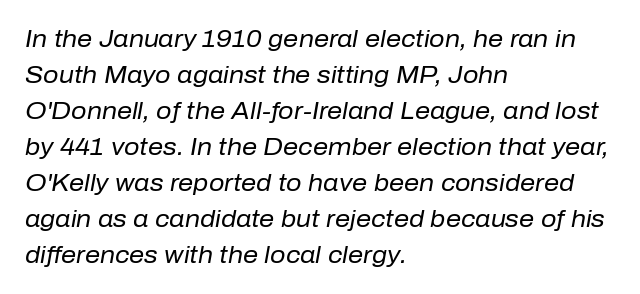
{"italic": "yes", "lean": "right", "slant_degrees": 10, "bold": "no", "underline": "no", "align": "left", "line_spacing": "normal", "line_spacing_ratio": 1.5, "letter_spacing": "normal", "letter_spacing_em": 0.0, "glyph_px": 24}
